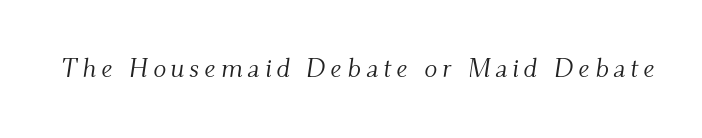
The image shows 27 px text type, italic (leaning right); set not underlined.
